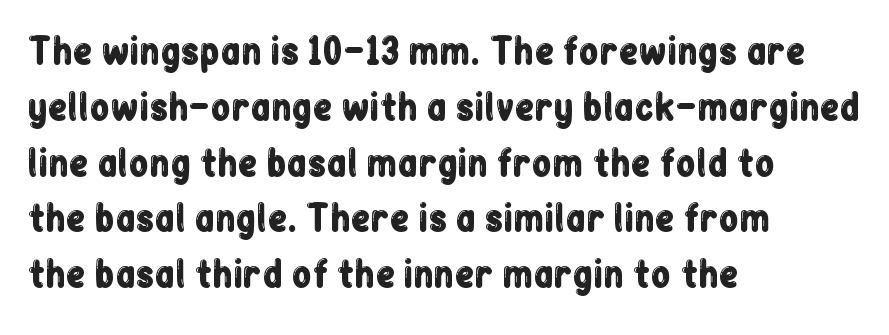
{"serif": "no", "italic": "no", "width": "condensed", "stroke_contrast": "low", "x_height": "medium", "monospaced": "no", "underline": "no", "align": "left", "line_spacing": "normal", "line_spacing_ratio": 1.55, "letter_spacing": "normal", "letter_spacing_em": 0.0, "glyph_px": 36}
